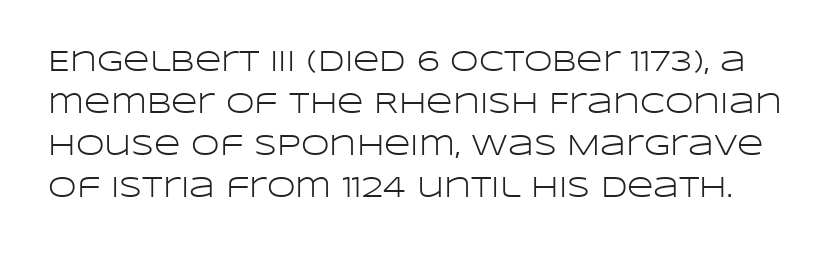
The designer left line spacing at the default. Nobody touched the tracking dial on this one. The rendering uses natural spacing where letterforms have individual widths. Lines of text with bare space underneath. Heaviness? Minimal to ordinary, like unemphasized prose. The designer went with a sans here, leaving each stem footless.
